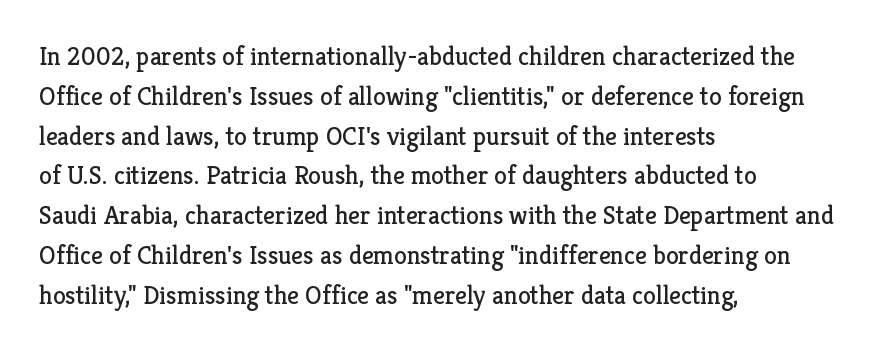
The image shows 26 px text type, upright; set left-aligned, normal line spacing (1.53x), normal letter spacing, not underlined.
